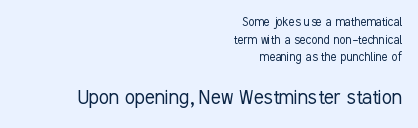
Reading down the block, your eye finds every line finishing at a fixed right position. Italic: no, the glyphs are upright roman. Bigger letters appear in the bottom chunk; the top chunk is reduced. Rule under the text: the space is simply empty. Is the stroke heavy? The answer is a plain regular-or-lighter. A typesetter would call this leading conventional body-copy spacing.
